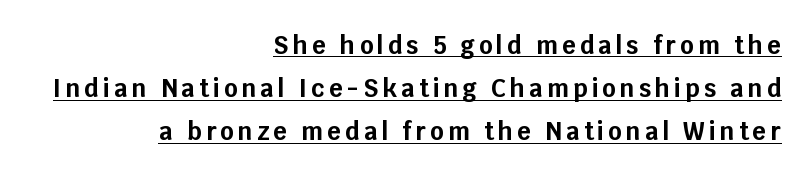
{"italic": "no", "bold": "yes", "underline": "yes", "align": "right", "line_spacing_ratio": 1.8, "glyph_px": 24}
